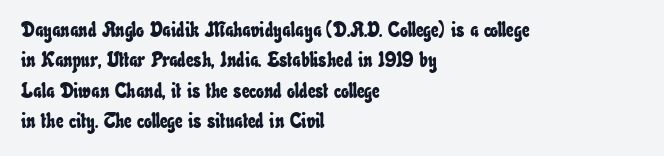
Q: Is the text underlined? A: No.
Q: How is the paragraph aligned? A: Left-aligned.
Q: Is the spacing between letters normal or unusually wide? A: Normal.
Q: Is the spacing between lines tight, normal or loose? A: Normal.
